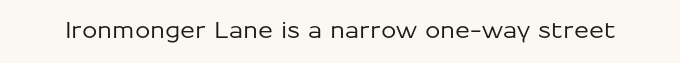
Q: Is the text italic (slanted)? A: No, it is upright.
Q: Is the text underlined? A: No.
Q: Is the spacing between letters normal or unusually wide? A: Normal.
